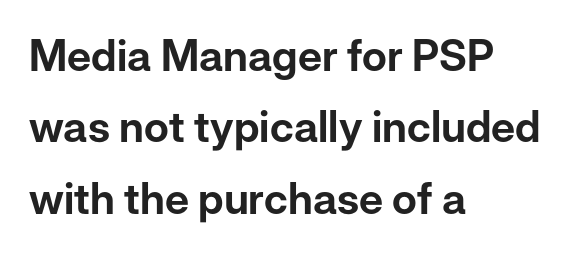
In terms of letterform style, serifs are entirely absent. Think of a printed novel: that variable character pitch is what you see here. What's the leading like? Ordinary, nothing unusual. Caption: multi-line text, flush left, ragged right.
